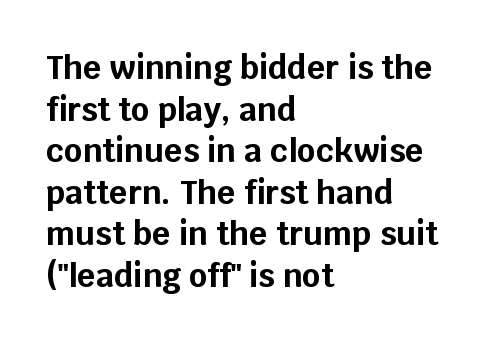
{"serif": "no", "italic": "no", "bold": "yes", "weight": "bold", "width": "normal", "stroke_contrast": "low", "x_height": "large", "monospaced": "no", "underline": "no", "align": "left", "line_spacing": "normal", "line_spacing_ratio": 1.3, "letter_spacing": "normal", "letter_spacing_em": 0.0, "glyph_px": 32}
